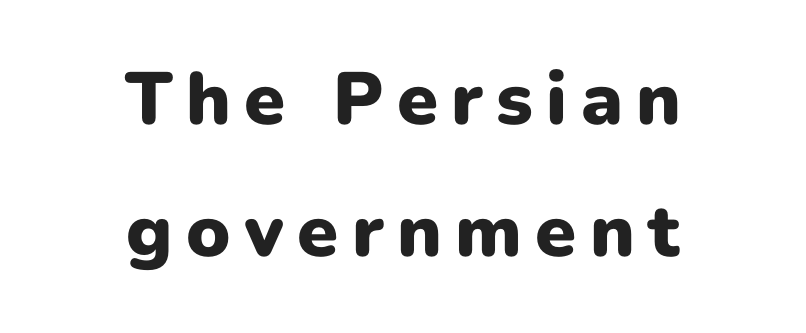
The letters advance in unequal steps, a hallmark of proportional type. Posture: vertical. Look at the stroke-to-counter ratio: heavy, a bold. The lines in this sample share a center point and differ in where they start and stop. Each letter's strokes conclude bluntly, with no projecting serifs. Lines of text with bare space underneath.
